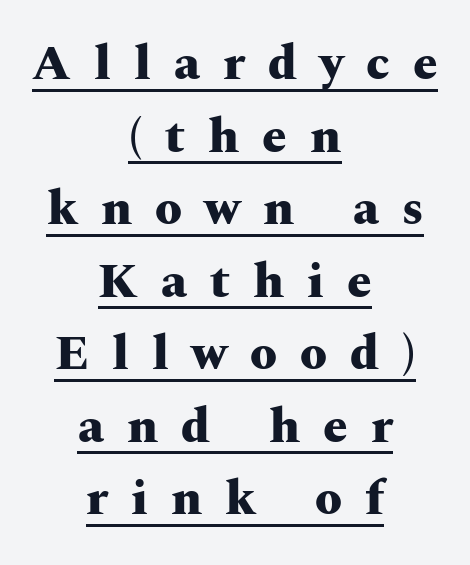
The tracking reads as deliberately expanded to a designer's eye. Ordinary non-slanted type is in use. Each glyph is drawn with heavy, bold strokes. A centered setting, common on invitations and titles, is used for this passage. Like a heading marked for emphasis, these lines bear an underscore. Spacing verdict: proportional, widths tailored to each character.
